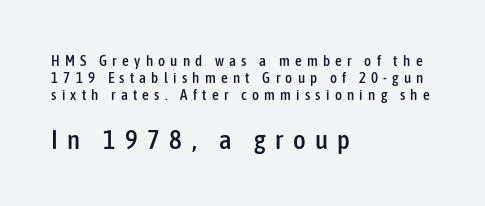
Q: Is the text italic (slanted)? A: No, it is upright.
Q: Is the text underlined? A: No.
Q: How is the paragraph aligned? A: Left-aligned.
Q: Is the spacing between letters normal or unusually wide? A: Unusually wide.
Q: Is the spacing between lines tight, normal or loose? A: Tight.
Q: Which block of text is set in a larger size, the first (top) or the second (bottom)? A: The second (bottom) one.
